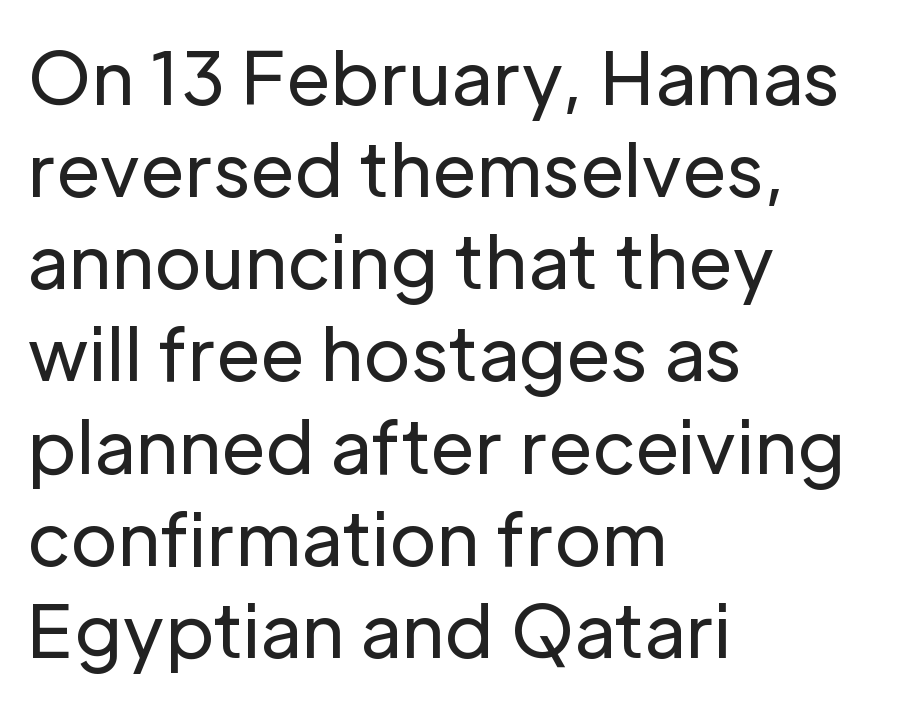
The image shows 72 px regular-weight sans-serif type, upright; set left-aligned, normal line spacing (1.28x), normal letter spacing, not underlined; low stroke contrast and a medium x-height.
